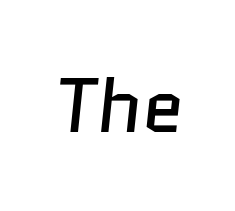
The image shows 76 px regular-weight sans-serif type; set normal letter spacing, not underlined; low stroke contrast and a medium x-height.
